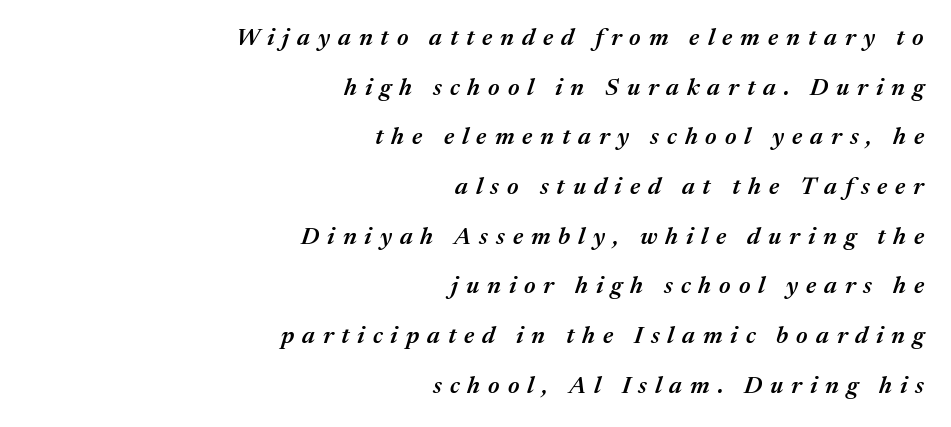
The image shows 24 px text type, italic (leaning right); set right-aligned, loose line spacing (2.07x), unusually wide letter spacing (+0.33 em), not underlined.
